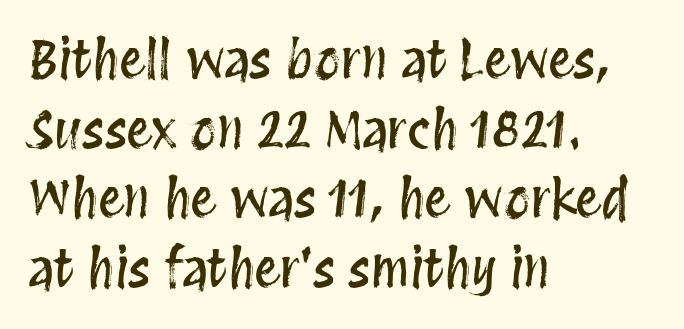
The image shows 52 px condensed type, upright; set left-aligned, normal line spacing (1.34x), normal letter spacing, not underlined; medium stroke contrast and a large x-height.
